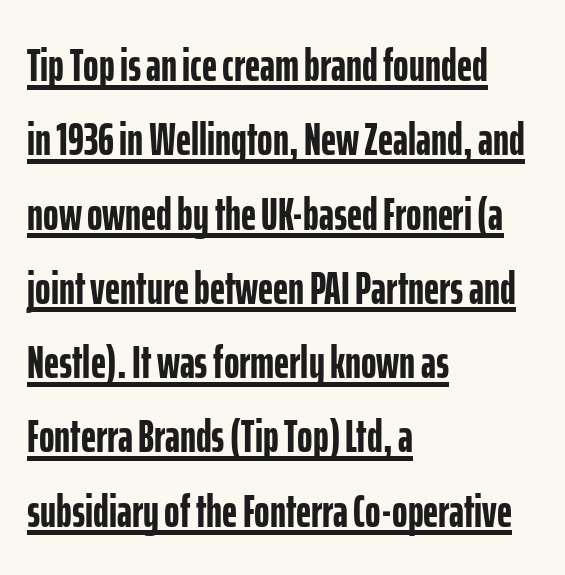
Reading down the block, your eye returns to a fixed left position each line. What's the leading like? Ordinary, nothing unusual. Nope, not italic — everything's standing straight. The letters advance in unequal steps, a hallmark of proportional type.
